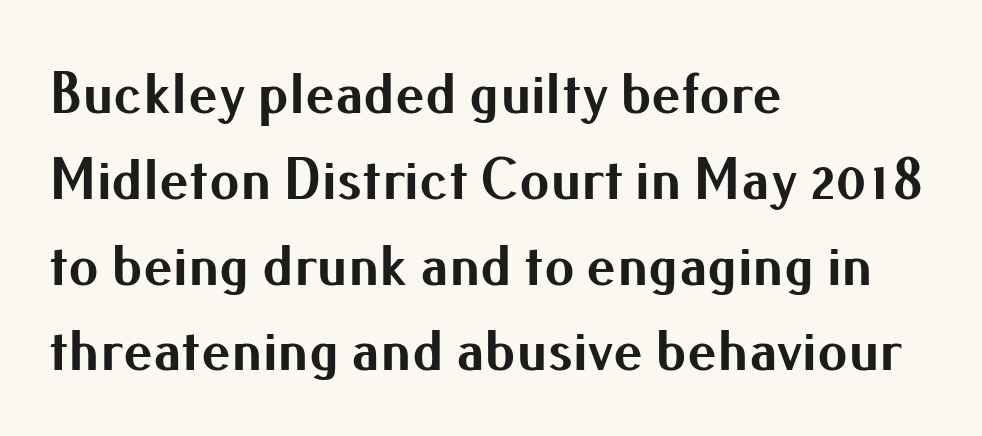
Q: Is the text bold? A: Yes.
Q: Is the text italic (slanted)? A: No, it is upright.
Q: Is the typeface a serif or a sans-serif typeface? A: Sans-serif.
Q: Is the text underlined? A: No.
Q: How is the paragraph aligned? A: Left-aligned.
Q: Is the spacing between letters normal or unusually wide? A: Normal.
Q: Is the spacing between lines tight, normal or loose? A: Normal.
Q: Width (condensed, normal, or wide)? A: Normal.
Q: Stroke contrast? A: Medium.
Q: x-height? A: Small.
Q: Monospaced? A: No.
